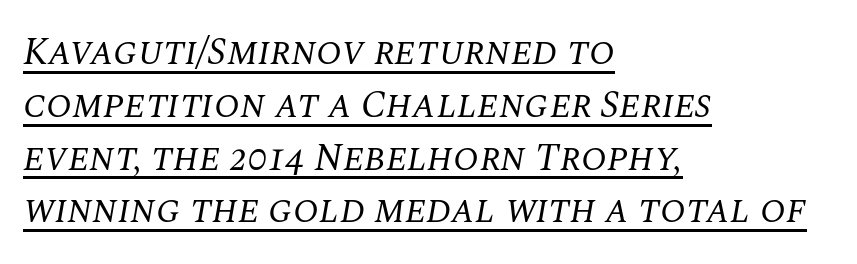
{"serif": "yes", "italic": "yes", "lean": "right", "slant_degrees": 10, "bold": "no", "weight": "regular", "width": "normal", "stroke_contrast": "medium", "x_height": "large", "monospaced": "no", "underline": "yes", "align": "left", "line_spacing": "normal", "line_spacing_ratio": 1.39, "letter_spacing": "normal", "letter_spacing_em": 0.0, "glyph_px": 38}
